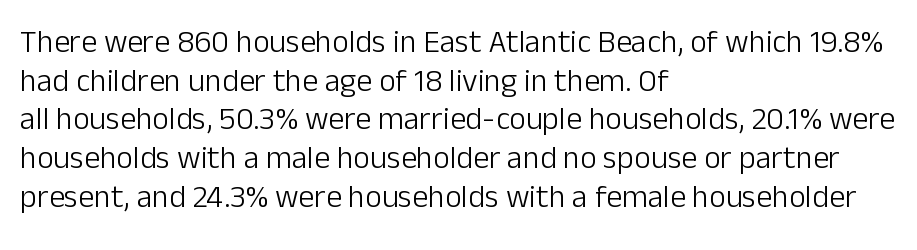
{"serif": "no", "italic": "no", "bold": "no", "weight": "light", "width": "normal", "stroke_contrast": "low", "x_height": "medium", "monospaced": "no", "underline": "no", "align": "left", "line_spacing_ratio": 1.21, "letter_spacing": "normal", "letter_spacing_em": 0.0, "glyph_px": 32}
